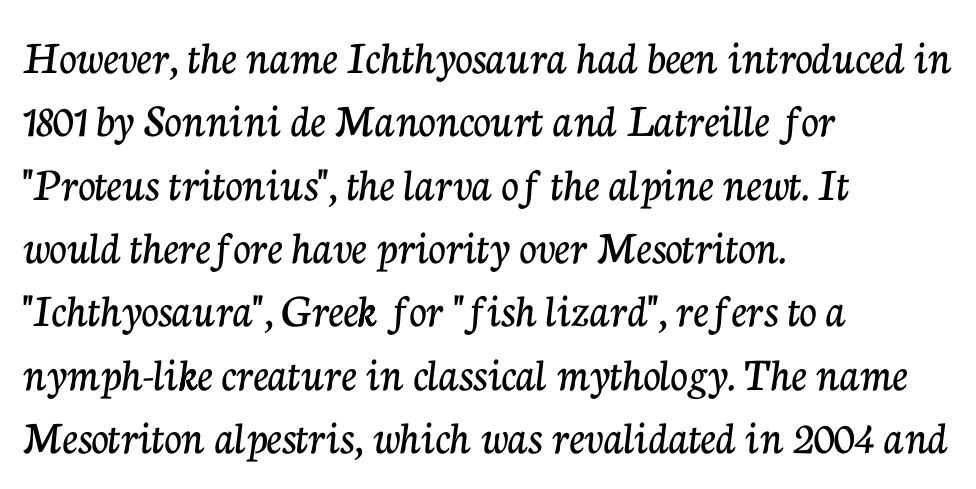
Q: Is the text italic (slanted)? A: Yes.
Q: Is the typeface a serif or a sans-serif typeface? A: Serif.
Q: Is the text underlined? A: No.
Q: How is the paragraph aligned? A: Left-aligned.
Q: Is the spacing between letters normal or unusually wide? A: Normal.
Q: Is the spacing between lines tight, normal or loose? A: Normal.
Q: Width (condensed, normal, or wide)? A: Normal.
Q: Stroke contrast? A: Low.
Q: x-height? A: Medium.
Q: Monospaced? A: No.
